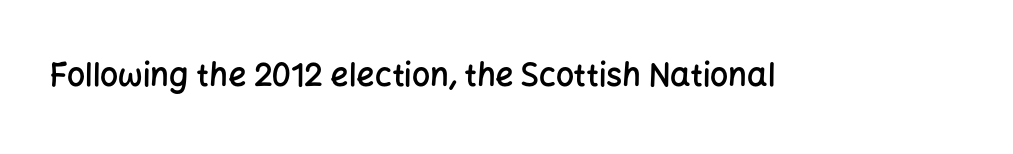
Q: Is the text bold? A: Semi-bold.
Q: Is the text italic (slanted)? A: No, it is upright.
Q: Is the typeface a serif or a sans-serif typeface? A: Sans-serif.
Q: Is the text underlined? A: No.
Q: Is the spacing between letters normal or unusually wide? A: Normal.
Q: Width (condensed, normal, or wide)? A: Normal.
Q: Stroke contrast? A: Low.
Q: x-height? A: Medium.
Q: Monospaced? A: No.
